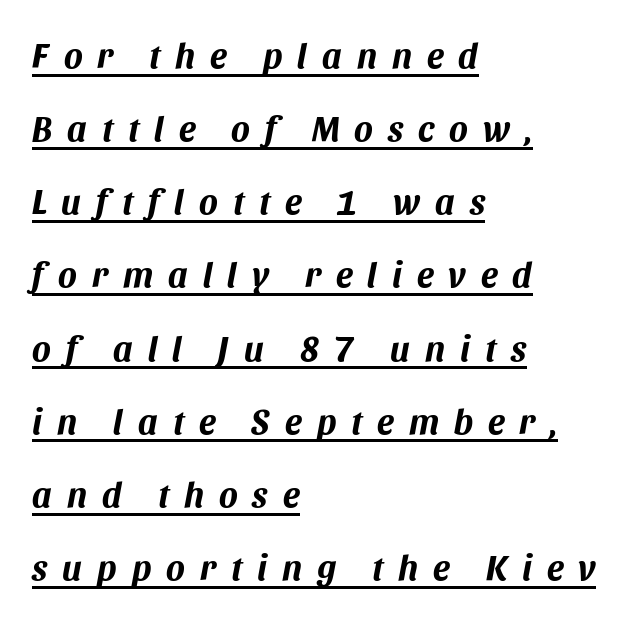
Q: Is the text bold? A: Yes.
Q: Is the text italic (slanted)? A: Yes, it leans right by about 11 degrees.
Q: Is the text underlined? A: Yes.
Q: How is the paragraph aligned? A: Left-aligned.
Q: Is the spacing between letters normal or unusually wide? A: Unusually wide.
Q: Is the spacing between lines tight, normal or loose? A: Loose.
Q: Width (condensed, normal, or wide)? A: Normal.
Q: Stroke contrast? A: Medium.
Q: x-height? A: Large.
Q: Monospaced? A: No.
